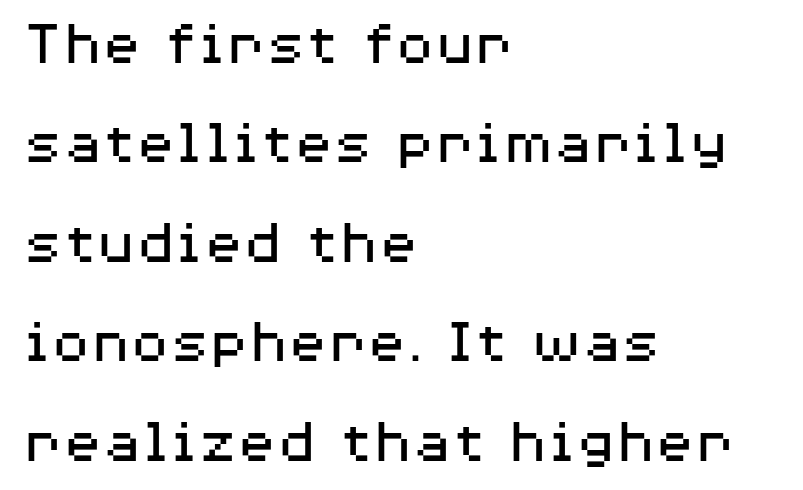
Looks like regular typesetting: each glyph gets only the width it needs. Italic: no, the glyphs are upright roman. The block of text has a typical density, with ordinary space between rows. The typeface chosen for these lines omits serifs. Stem width sits at or under what a default text font uses. The type is set solid horizontally, with unmodified tracking.
